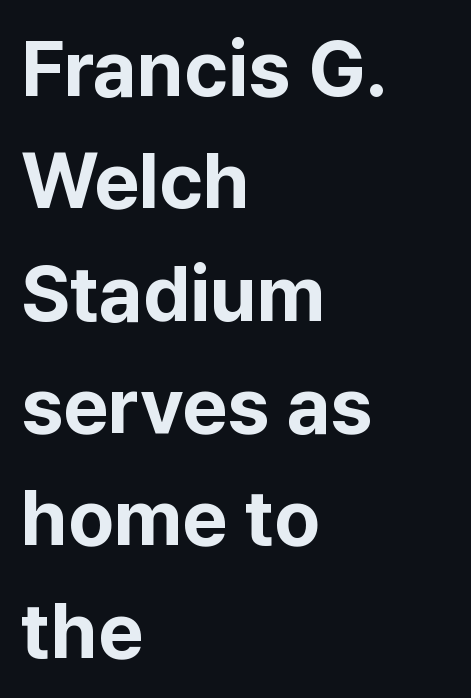
{"serif": "no", "italic": "no", "bold": "yes", "weight": "bold", "width": "normal", "stroke_contrast": "low", "x_height": "medium", "monospaced": "no", "underline": "no", "align": "left", "line_spacing": "normal", "line_spacing_ratio": 1.44, "letter_spacing": "normal", "letter_spacing_em": 0.0, "glyph_px": 78}
